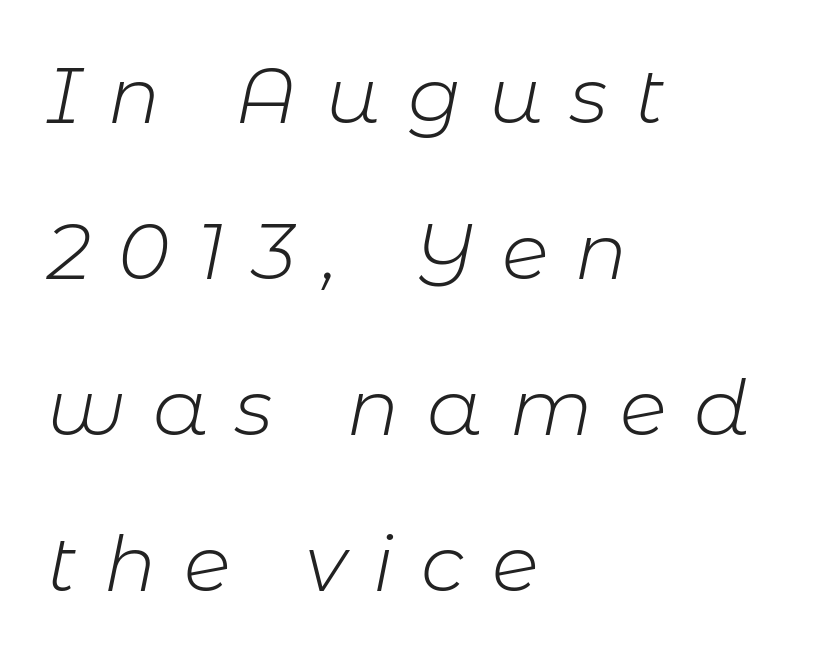
{"italic": "yes", "lean": "right", "slant_degrees": 11, "bold": "no", "weight": "light", "width": "normal", "stroke_contrast": "low", "x_height": "medium", "monospaced": "no", "underline": "no", "align": "left", "line_spacing": "loose", "line_spacing_ratio": 2.0, "letter_spacing": "wide", "letter_spacing_em": 0.35, "glyph_px": 78}
